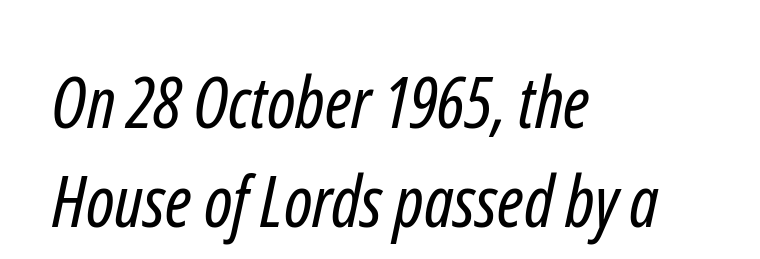
Letters rest on an invisible, unmarked baseline. Normally led — the rows are evenly, conventionally spaced. Tracking here is standard; glyphs follow each other at the usual distance. Nope, no serifs anywhere on these letters. This sample has the flowing, uneven cadence of proportional lettering.
